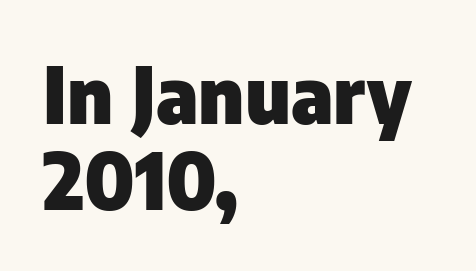
{"serif": "no", "italic": "no", "bold": "yes", "weight": "heavy", "width": "normal", "stroke_contrast": "low", "x_height": "medium", "monospaced": "no", "underline": "no", "align": "left", "line_spacing": "tight", "line_spacing_ratio": 1.1, "letter_spacing": "normal", "letter_spacing_em": 0.0, "glyph_px": 78}
